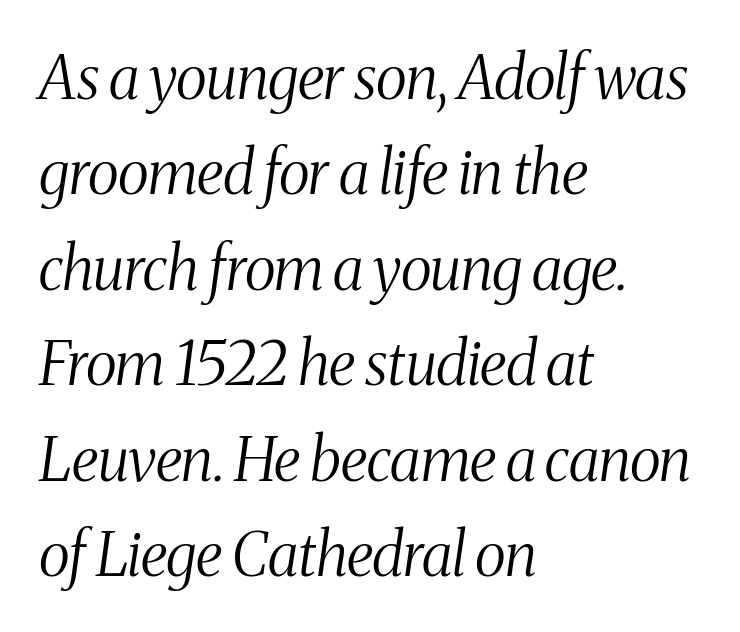
No extra tracking has been applied to these lines. Visually the block forms a straight wall on the left and a jagged coastline on the right. Look at the bottom of the vertical strokes: they flare into serifs here. Compared with ordinary roman type, these characters are visibly tilted. A typesetter would call this proportional, since set widths differ per character.
